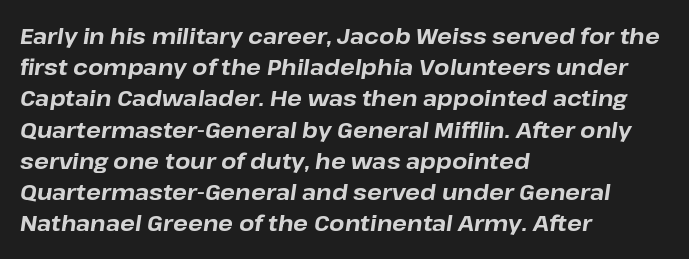
The image shows 22 px bold type, italic (leaning right); set left-aligned, normal line spacing (1.42x), normal letter spacing, not underlined.
